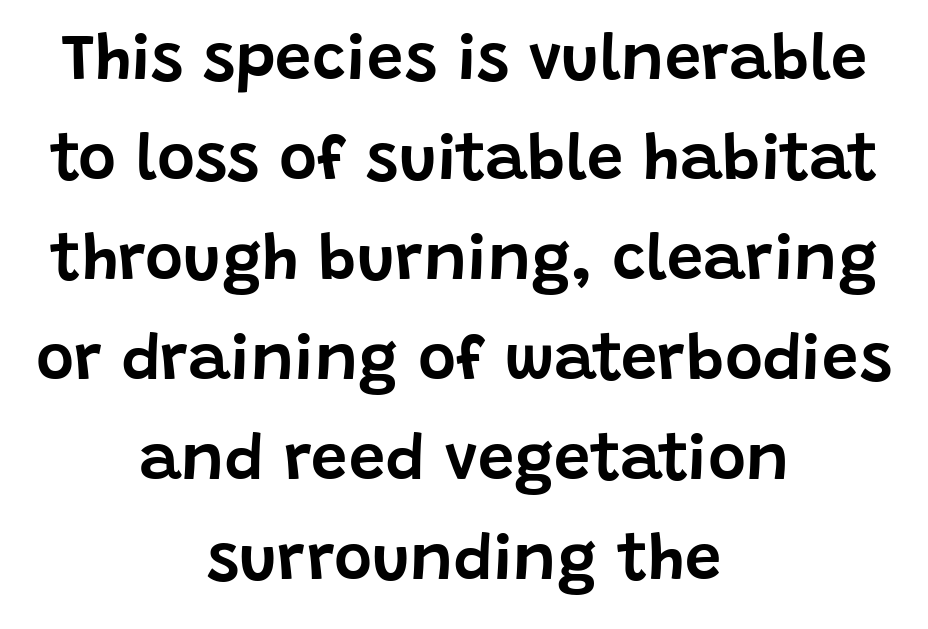
The image shows 65 px sans-serif type, upright; set centered, normal line spacing (1.54x), normal letter spacing, not underlined; low stroke contrast and a large x-height.
